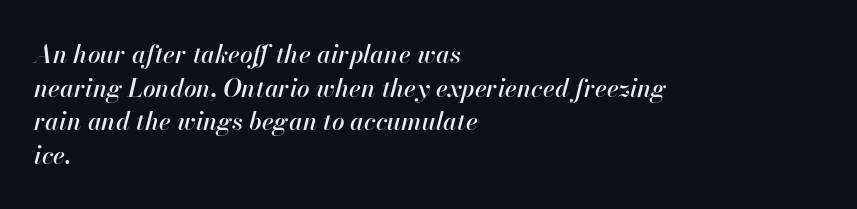
Plain, unruled lines of type. The ragged edge is on the right, which tells us the setting is flush left. The whole block is typeset with a tilt. In terms of letterspacing, this is plain default setting. The line-height multiplier appears to be the usual default.
